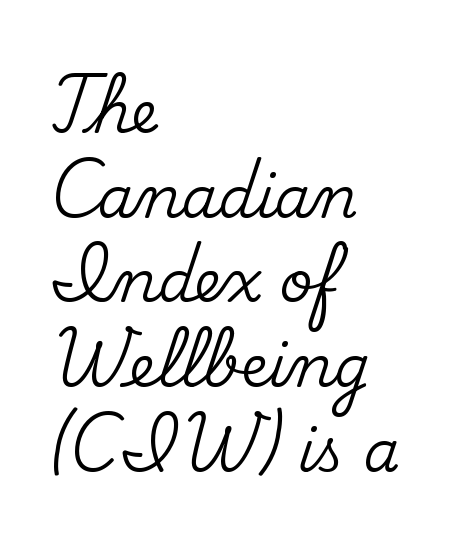
{"width": "normal", "stroke_contrast": "medium", "x_height": "small", "monospaced": "no", "underline": "no", "align": "left", "line_spacing": "normal", "line_spacing_ratio": 1.46, "letter_spacing": "normal", "letter_spacing_em": 0.0, "glyph_px": 58}
